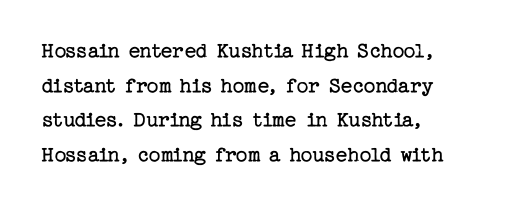
{"italic": "no", "bold": "no", "underline": "no", "align": "left", "line_spacing": "normal", "line_spacing_ratio": 1.51, "letter_spacing": "normal", "letter_spacing_em": 0.0, "glyph_px": 23}
